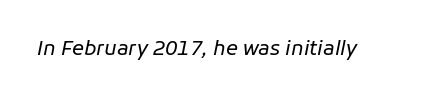
{"italic": "yes", "lean": "right", "slant_degrees": 11, "bold": "no", "underline": "no", "letter_spacing": "normal", "letter_spacing_em": 0.0, "glyph_px": 20}
